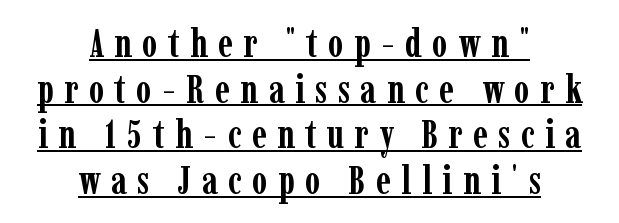
{"serif": "yes", "italic": "no", "bold": "yes", "weight": "semibold", "width": "condensed", "stroke_contrast": "low", "x_height": "medium", "monospaced": "no", "underline": "yes", "align": "center", "line_spacing_ratio": 1.17, "letter_spacing": "wide", "letter_spacing_em": 0.27, "glyph_px": 39}
